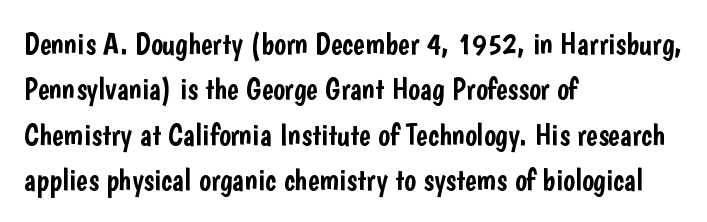
Q: Is the text italic (slanted)? A: No, it is upright.
Q: Is the typeface a serif or a sans-serif typeface? A: Sans-serif.
Q: Is the text underlined? A: No.
Q: How is the paragraph aligned? A: Left-aligned.
Q: Is the spacing between letters normal or unusually wide? A: Normal.
Q: Is the spacing between lines tight, normal or loose? A: Normal.
Q: Width (condensed, normal, or wide)? A: Condensed.
Q: Stroke contrast? A: Low.
Q: x-height? A: Medium.
Q: Monospaced? A: No.
